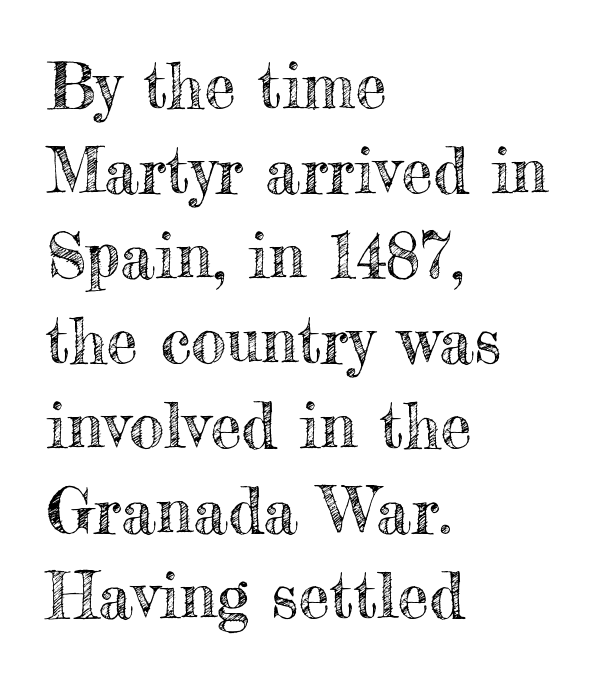
{"italic": "no", "width": "normal", "x_height": "small", "monospaced": "no", "underline": "no", "align": "left", "line_spacing": "normal", "line_spacing_ratio": 1.35, "letter_spacing": "normal", "letter_spacing_em": 0.0, "glyph_px": 63}
